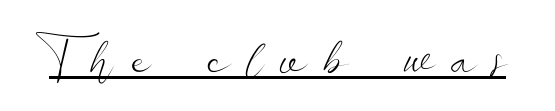
Has an underline been added? It has. This sample has the flowing, uneven cadence of proportional lettering. Are there feet on the stems? There aren't — it's a sans. These lines have a slow, spaced-out rhythm from letter to letter.
